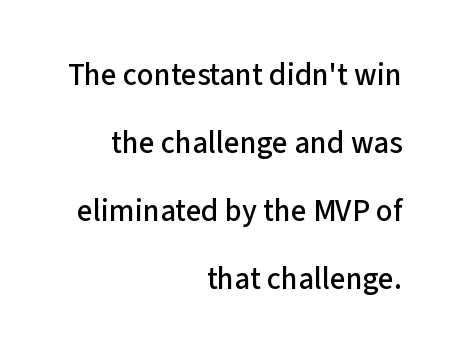
The image shows 31 px sans-serif type, upright; set right-aligned, loose line spacing (2.19x), normal letter spacing, not underlined; low stroke contrast and a medium x-height.
